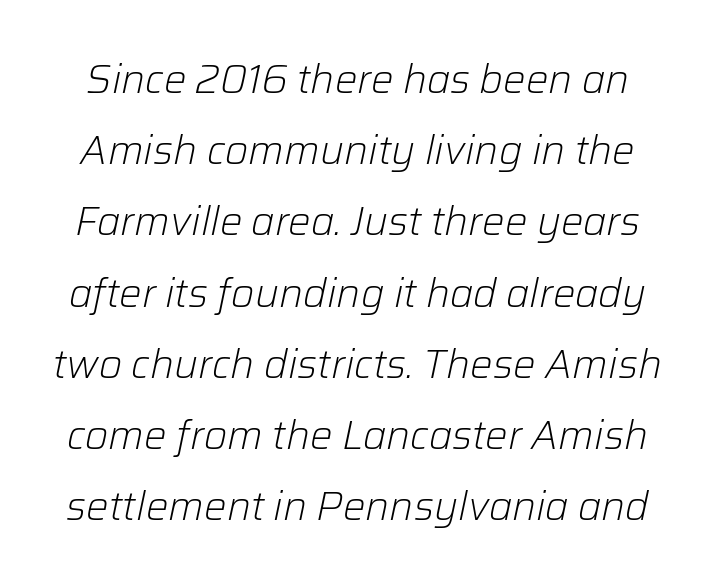
The gaps between neighbouring characters are ordinary and unremarkable. A typesetter would call this proportional, since set widths differ per character. No word sits above an underline. Letters have the restrained weight of plain body copy at most. The passage shown leans; its letterforms are oblique.
